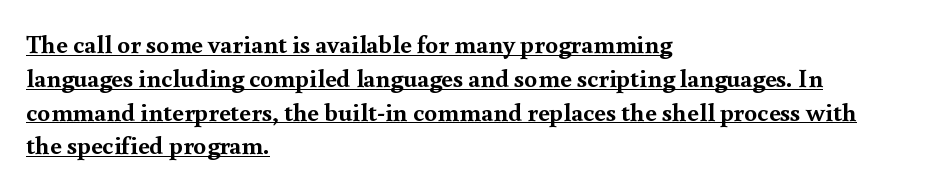
Q: Is the text bold? A: Yes.
Q: Is the text italic (slanted)? A: No, it is upright.
Q: Is the text underlined? A: Yes.
Q: How is the paragraph aligned? A: Left-aligned.
Q: Is the spacing between letters normal or unusually wide? A: Normal.
Q: Is the spacing between lines tight, normal or loose? A: Normal.
